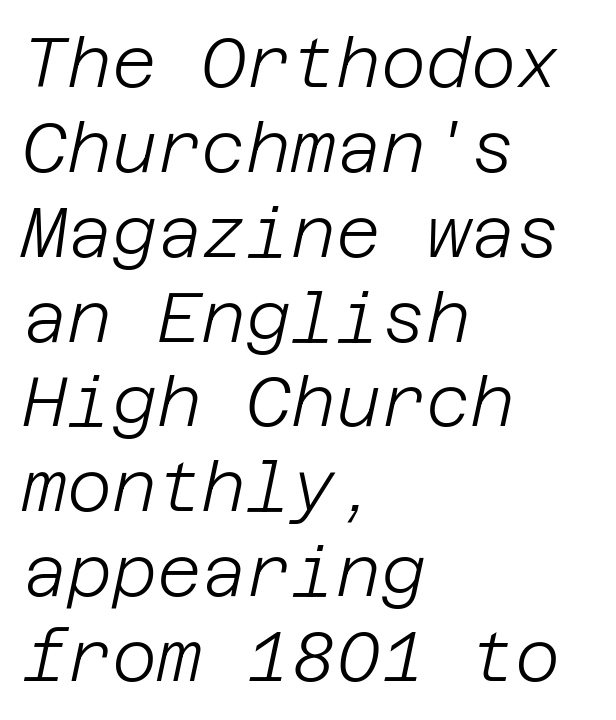
Q: Is the text bold? A: No.
Q: Is the text italic (slanted)? A: Yes, it leans right by about 12 degrees.
Q: Is the text underlined? A: No.
Q: How is the paragraph aligned? A: Left-aligned.
Q: Is the spacing between letters normal or unusually wide? A: Normal.
Q: Width (condensed, normal, or wide)? A: Normal.
Q: Stroke contrast? A: Low.
Q: x-height? A: Large.
